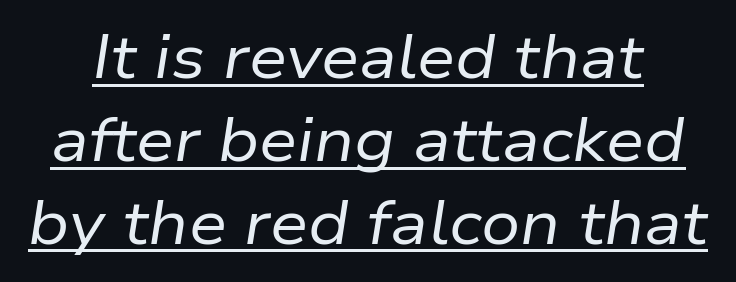
{"italic": "yes", "lean": "right", "slant_degrees": 9, "bold": "no", "weight": "regular", "width": "normal", "stroke_contrast": "low", "x_height": "medium", "monospaced": "no", "underline": "yes", "line_spacing": "normal", "line_spacing_ratio": 1.36, "letter_spacing": "normal", "letter_spacing_em": 0.0, "glyph_px": 61}
